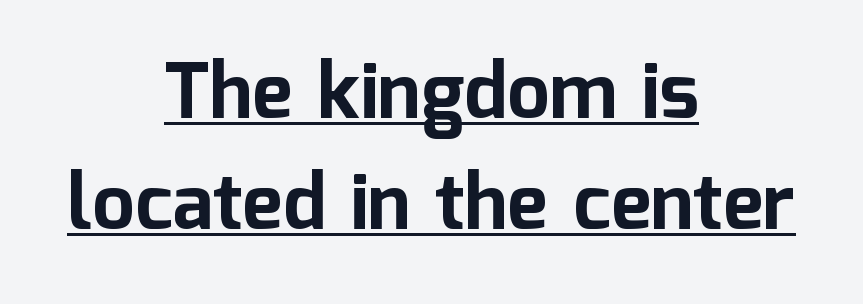
Q: Is the text bold? A: Yes.
Q: Is the text italic (slanted)? A: No, it is upright.
Q: Is the typeface a serif or a sans-serif typeface? A: Sans-serif.
Q: Is the text underlined? A: Yes.
Q: How is the paragraph aligned? A: Centered.
Q: Is the spacing between letters normal or unusually wide? A: Normal.
Q: Is the spacing between lines tight, normal or loose? A: Normal.
Q: Width (condensed, normal, or wide)? A: Normal.
Q: Stroke contrast? A: Low.
Q: x-height? A: Medium.
Q: Monospaced? A: No.
